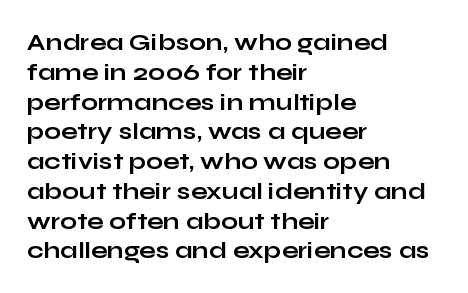
Q: Is the text bold? A: Yes.
Q: Is the text italic (slanted)? A: No, it is upright.
Q: Is the text underlined? A: No.
Q: How is the paragraph aligned? A: Left-aligned.
Q: Is the spacing between letters normal or unusually wide? A: Normal.
